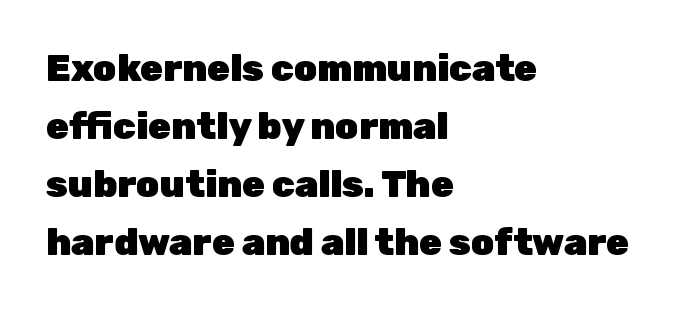
The image shows 37 px heavy sans-serif type, upright; set left-aligned, normal line spacing (1.57x), normal letter spacing, not underlined; low stroke contrast and a medium x-height.
